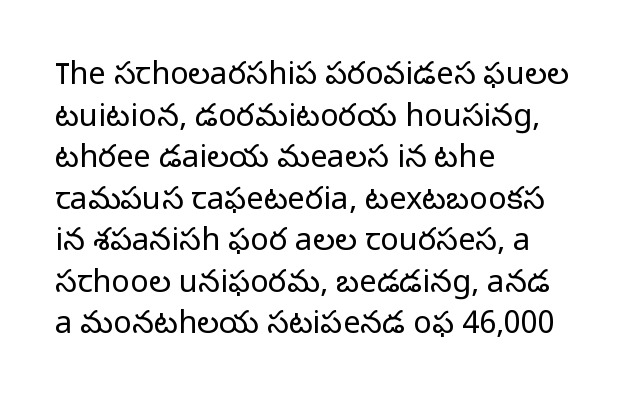
{"serif": "no", "italic": "no", "bold": "no", "weight": "light", "width": "normal", "stroke_contrast": "low", "x_height": "medium", "monospaced": "no", "underline": "no", "align": "left", "line_spacing": "normal", "line_spacing_ratio": 1.34, "letter_spacing": "normal", "letter_spacing_em": 0.0, "glyph_px": 31}
